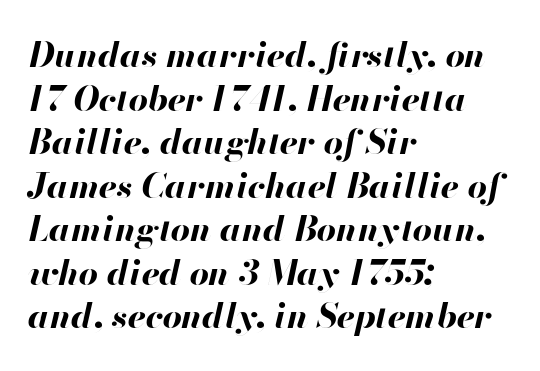
A typesetter would call this leading conventional body-copy spacing. The glyphs look as if they've been sheared to an angle. Words float on clear page, feet unadorned. The typesetting leans heavy: a genuine bold. Note the varied advance widths — an 'i' is clearly narrower than an 'm'.
